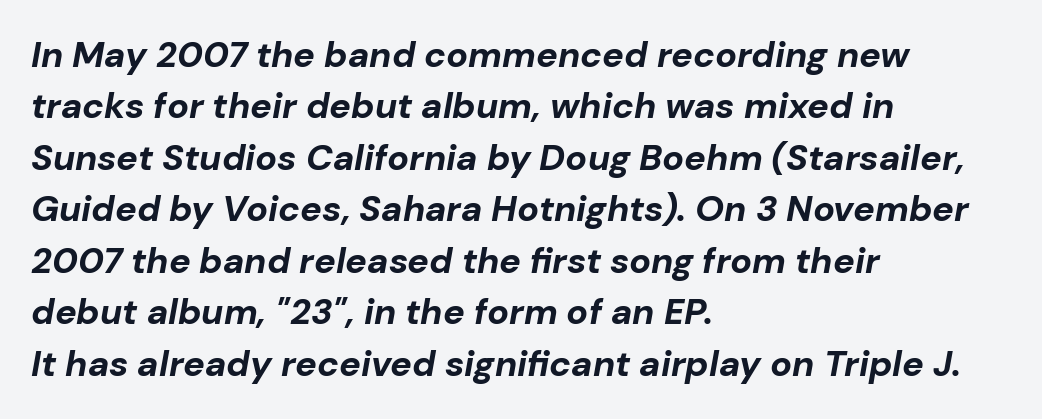
Q: Is the text bold? A: Yes.
Q: Is the text italic (slanted)? A: Yes, it leans right by about 10 degrees.
Q: Is the text underlined? A: No.
Q: How is the paragraph aligned? A: Left-aligned.
Q: Is the spacing between letters normal or unusually wide? A: Normal.
Q: Is the spacing between lines tight, normal or loose? A: Normal.
Q: Width (condensed, normal, or wide)? A: Normal.
Q: Stroke contrast? A: Low.
Q: x-height? A: Medium.
Q: Monospaced? A: No.
